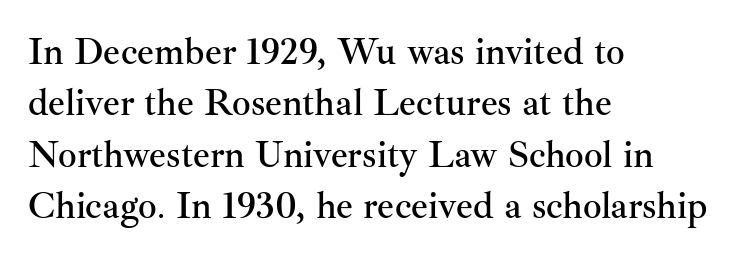
{"serif": "yes", "italic": "no", "width": "normal", "stroke_contrast": "medium", "x_height": "small", "monospaced": "no", "underline": "no", "align": "left", "line_spacing": "normal", "line_spacing_ratio": 1.39, "letter_spacing": "normal", "letter_spacing_em": 0.0, "glyph_px": 37}
